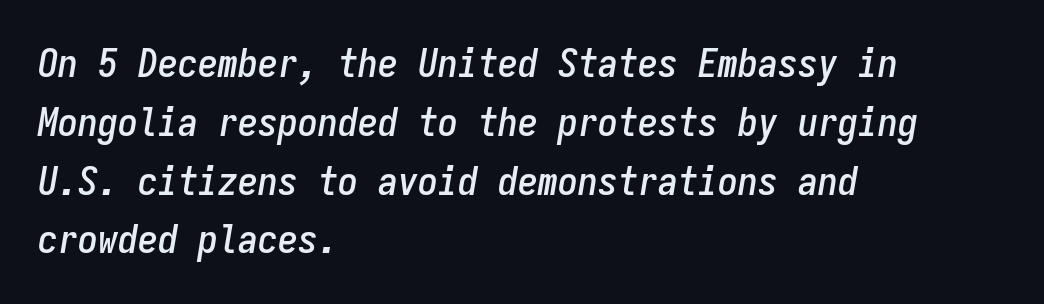
Q: Is the text italic (slanted)? A: Yes, it leans right by about 9 degrees.
Q: Is the text underlined? A: No.
Q: How is the paragraph aligned? A: Left-aligned.
Q: Is the spacing between letters normal or unusually wide? A: Normal.
Q: Is the spacing between lines tight, normal or loose? A: Normal.
Q: Width (condensed, normal, or wide)? A: Condensed.
Q: Stroke contrast? A: Low.
Q: x-height? A: Medium.
Q: Monospaced? A: Yes.
